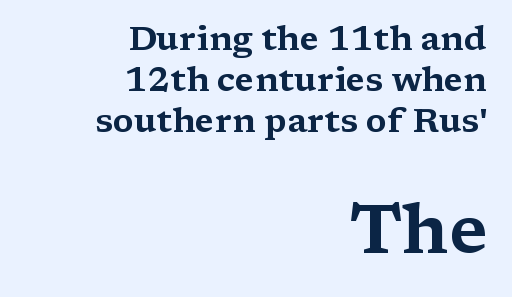
Line endings align vertically; line beginnings do not. A typesetter would label this face a serif. Does the lettering tilt? It doesn't — this is upright. Typesetter's note — lower block bumped up in size, upper block left smaller. The passage shown has conventional tracking throughout. This sample has the flowing, uneven cadence of proportional lettering.
